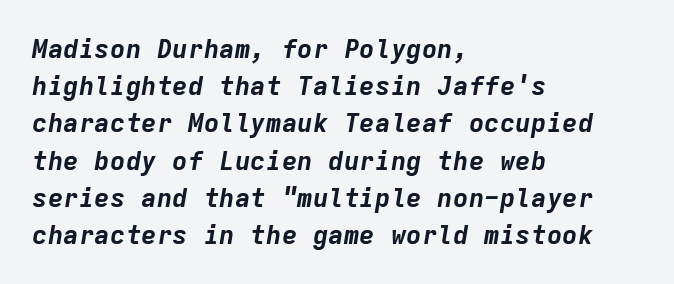
Horizontal alignment here is leftward, the default for most running prose. What weight is shown? A full bold with thick strokes. Glance below the letters and you will spot only blank space. The letterforms sit shoulder to shoulder at normal distance. Rendered with sloped, italic letterforms. These lines sit exactly where default settings would place them.
